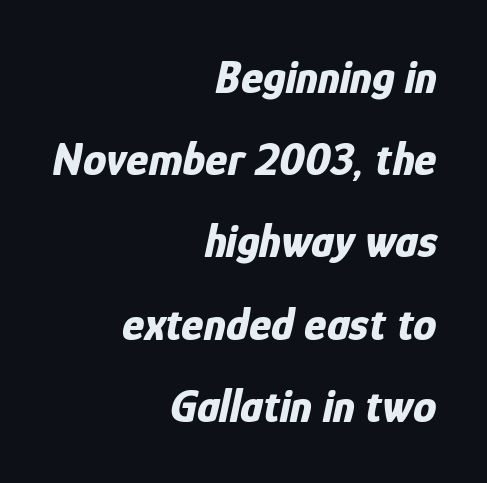
Q: Is the text bold? A: Yes.
Q: Is the text italic (slanted)? A: Yes, it leans right by about 12 degrees.
Q: Is the text underlined? A: No.
Q: How is the paragraph aligned? A: Right-aligned.
Q: Is the spacing between letters normal or unusually wide? A: Normal.
Q: Width (condensed, normal, or wide)? A: Condensed.
Q: Stroke contrast? A: Low.
Q: x-height? A: Medium.
Q: Monospaced? A: No.
